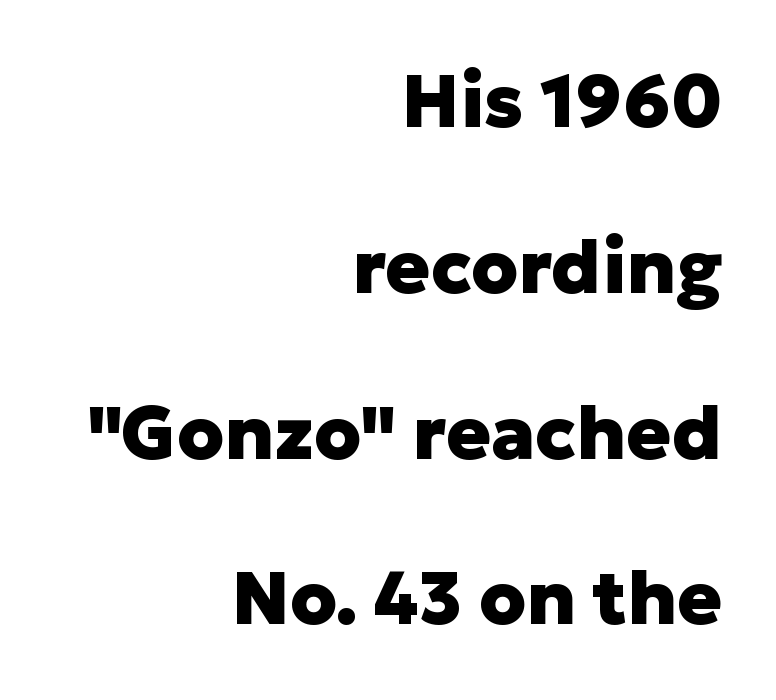
The image shows 74 px heavy sans-serif type, upright; set right-aligned, loose line spacing (2.24x), normal letter spacing, not underlined; low stroke contrast and a medium x-height.
